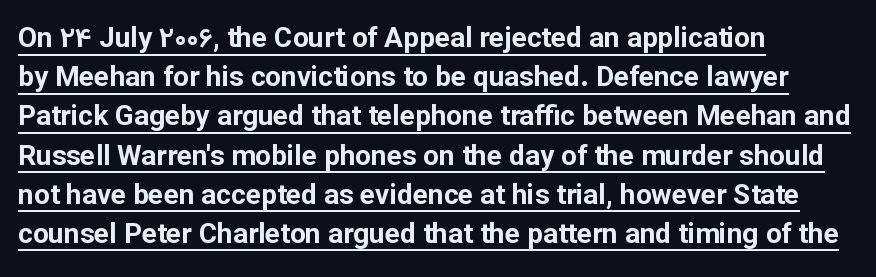
{"serif": "no", "italic": "no", "bold": "yes", "weight": "bold", "width": "normal", "stroke_contrast": "low", "x_height": "medium", "monospaced": "no", "underline": "yes", "align": "left", "line_spacing": "normal", "line_spacing_ratio": 1.4, "letter_spacing": "normal", "letter_spacing_em": 0.0, "glyph_px": 28}
